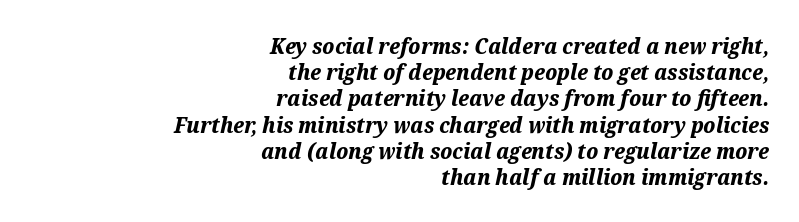
{"italic": "yes", "lean": "right", "slant_degrees": 12, "bold": "yes", "underline": "no", "align": "right", "line_spacing_ratio": 1.19, "letter_spacing": "normal", "letter_spacing_em": 0.0, "glyph_px": 22}
